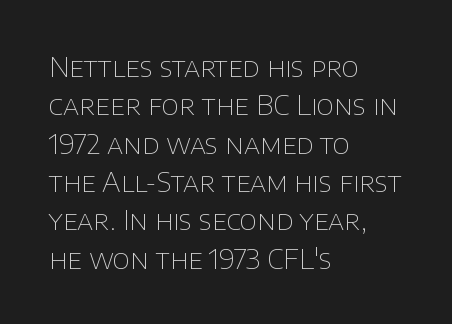
Q: Is the text bold? A: No.
Q: Is the text italic (slanted)? A: No, it is upright.
Q: Is the text underlined? A: No.
Q: How is the paragraph aligned? A: Left-aligned.
Q: Is the spacing between letters normal or unusually wide? A: Normal.
Q: Is the spacing between lines tight, normal or loose? A: Normal.
